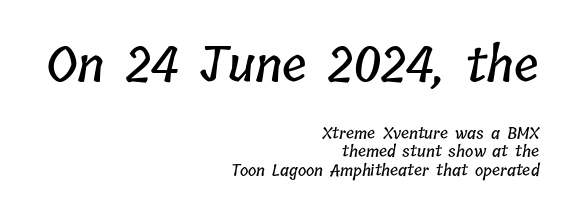
{"width": "condensed", "stroke_contrast": "low", "x_height": "medium", "monospaced": "no", "underline": "no", "align": "right", "line_spacing": "tight", "line_spacing_ratio": 1.14, "letter_spacing": "normal", "letter_spacing_em": 0.0, "larger_block": "first", "size_ratio": 3.06, "glyph_px": 49}
